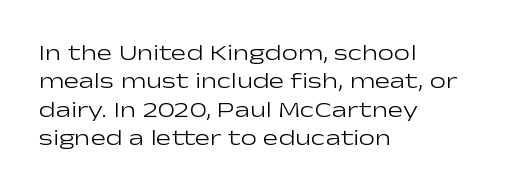
Q: Is the text bold? A: No.
Q: Is the text italic (slanted)? A: No, it is upright.
Q: Is the text underlined? A: No.
Q: How is the paragraph aligned? A: Left-aligned.
Q: Is the spacing between letters normal or unusually wide? A: Normal.
